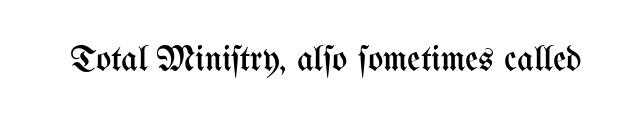
The image shows 36 px regular-weight, condensed type, upright; set normal letter spacing, not underlined; medium stroke contrast and a medium x-height.
